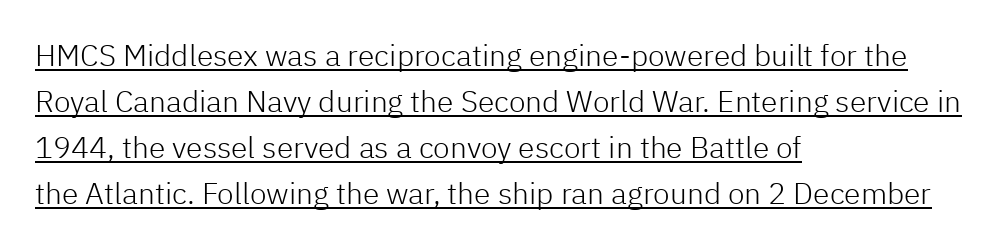
{"serif": "no", "italic": "no", "bold": "no", "weight": "light", "width": "normal", "stroke_contrast": "low", "x_height": "medium", "monospaced": "no", "underline": "yes", "align": "left", "line_spacing": "normal", "line_spacing_ratio": 1.53, "letter_spacing": "normal", "letter_spacing_em": 0.0, "glyph_px": 30}
